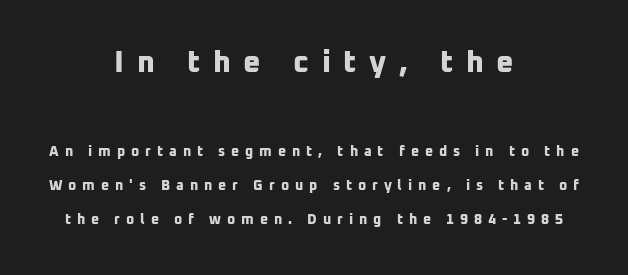
{"serif": "no", "bold": "yes", "weight": "bold", "width": "normal", "stroke_contrast": "low", "x_height": "medium", "monospaced": "no", "underline": "no", "align": "center", "line_spacing": "loose", "line_spacing_ratio": 2.41, "letter_spacing": "wide", "letter_spacing_em": 0.42, "larger_block": "first", "size_ratio": 2.14, "glyph_px": 30}
